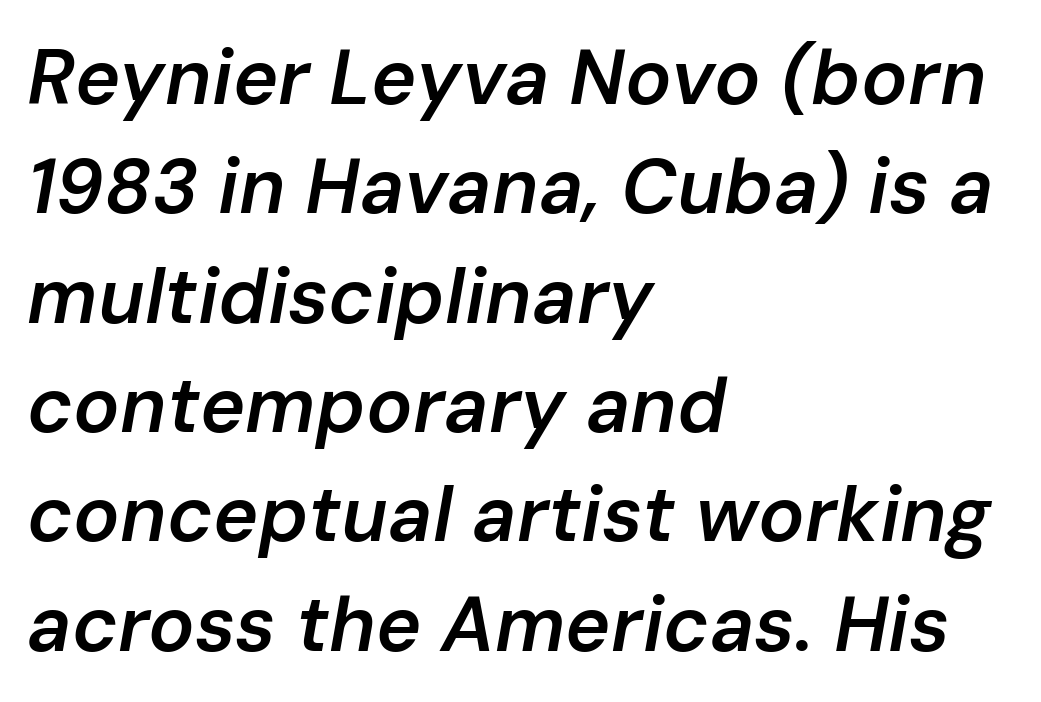
Q: Is the text bold? A: Semi-bold.
Q: Is the text italic (slanted)? A: Yes, it leans right by about 10 degrees.
Q: Is the text underlined? A: No.
Q: How is the paragraph aligned? A: Left-aligned.
Q: Is the spacing between letters normal or unusually wide? A: Normal.
Q: Is the spacing between lines tight, normal or loose? A: Normal.
Q: Width (condensed, normal, or wide)? A: Normal.
Q: Stroke contrast? A: Low.
Q: x-height? A: Medium.
Q: Monospaced? A: No.
